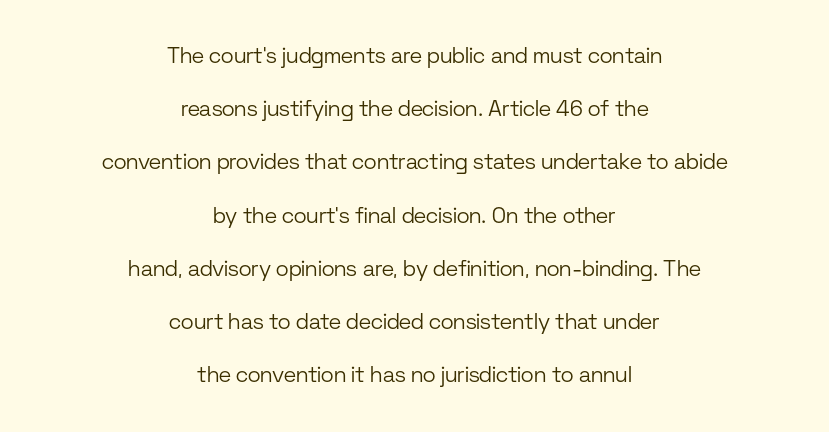
{"italic": "no", "bold": "no", "underline": "no", "align": "center", "line_spacing": "loose", "line_spacing_ratio": 2.42, "letter_spacing": "normal", "letter_spacing_em": 0.0, "glyph_px": 22}
